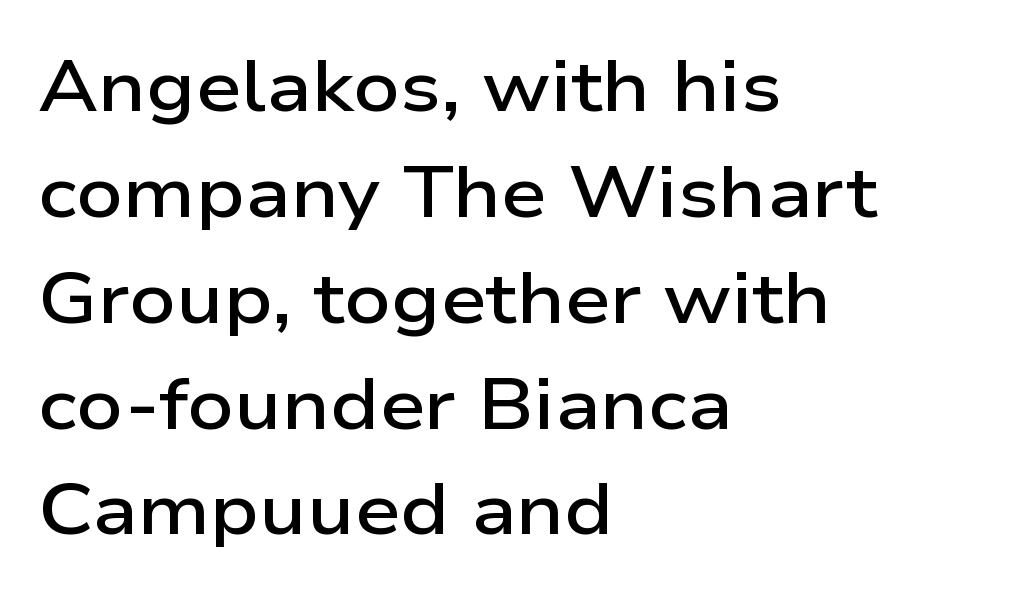
Q: Is the text bold? A: Semi-bold.
Q: Is the text italic (slanted)? A: No, it is upright.
Q: Is the typeface a serif or a sans-serif typeface? A: Sans-serif.
Q: Is the text underlined? A: No.
Q: How is the paragraph aligned? A: Left-aligned.
Q: Is the spacing between letters normal or unusually wide? A: Normal.
Q: Is the spacing between lines tight, normal or loose? A: Normal.
Q: Width (condensed, normal, or wide)? A: Wide.
Q: Stroke contrast? A: Low.
Q: x-height? A: Medium.
Q: Monospaced? A: No.
